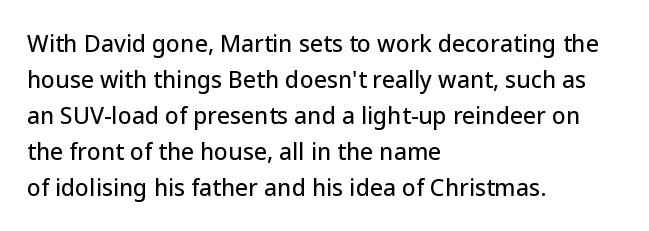
The image shows 23 px text type, upright; set left-aligned, normal line spacing (1.57x), normal letter spacing, not underlined.
